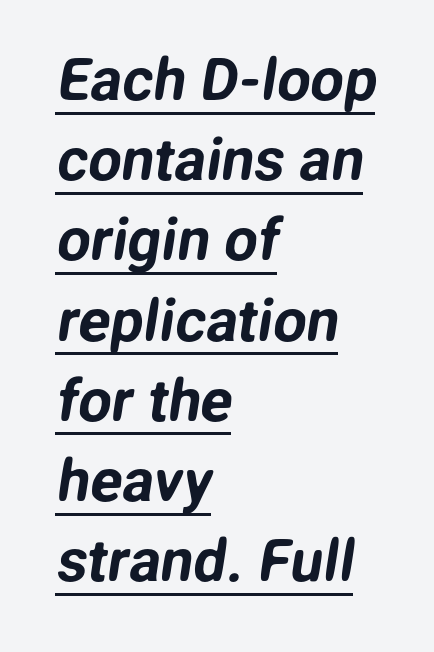
Q: Is the typeface a serif or a sans-serif typeface? A: Sans-serif.
Q: Is the text underlined? A: Yes.
Q: How is the paragraph aligned? A: Left-aligned.
Q: Is the spacing between letters normal or unusually wide? A: Normal.
Q: Is the spacing between lines tight, normal or loose? A: Normal.
Q: Width (condensed, normal, or wide)? A: Normal.
Q: Stroke contrast? A: Low.
Q: x-height? A: Medium.
Q: Monospaced? A: No.
